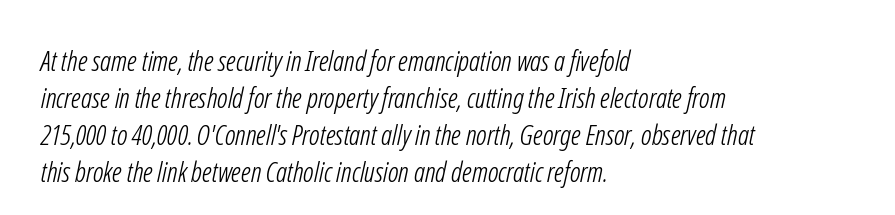
Where is the straight margin? On the left. Nobody drew a line under any word here. The face used here is a sans, in the tradition of grotesques and geometrics. Is the letter spacing exaggerated? No — it looks like the ordinary default. The rows are spaced the way most documents space them. The letters advance in unequal steps, a hallmark of proportional type.
